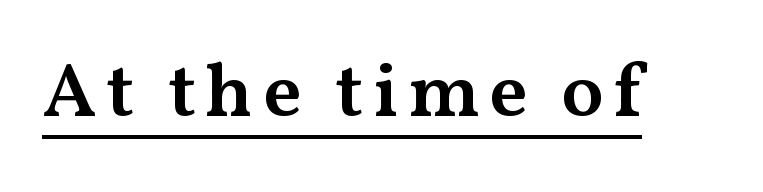
Type style note: has serifs. Nope, not italic — everything's standing straight. The strokes are fattened partway — semibold, not bold. Is this a fixed-width face? No — the glyphs have proportional, varying widths. Somebody hit Ctrl+U on this one — the words are underlined.
